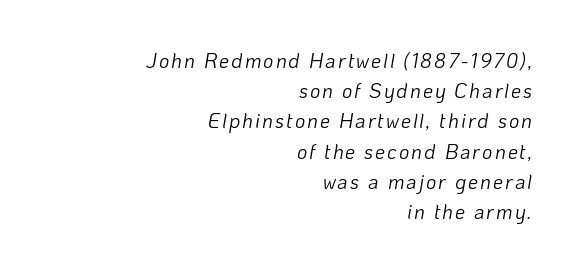
Heaviness? Minimal to ordinary, like unemphasized prose. Clear beneath every line of the passage. The lines sit at an ordinary, default distance from one another. An italicized treatment has been applied to the whole sample. Line ends are locked; line starts wander.
